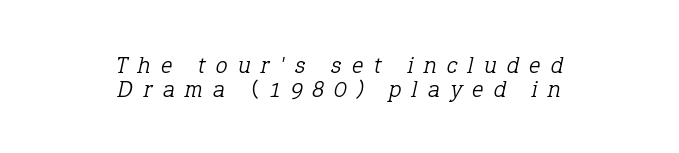
Q: Is the text bold? A: No.
Q: Is the text italic (slanted)? A: Yes, it leans right by about 12 degrees.
Q: Is the text underlined? A: No.
Q: How is the paragraph aligned? A: Centered.
Q: Is the spacing between letters normal or unusually wide? A: Unusually wide.
Q: Is the spacing between lines tight, normal or loose? A: Tight.
